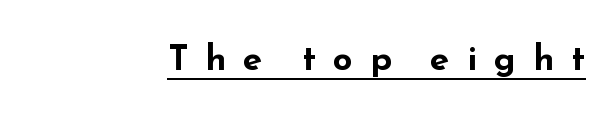
The image shows 35 px bold, wide sans-serif type, upright; set unusually wide letter spacing (+0.49 em), underlined; low stroke contrast and a small x-height.
